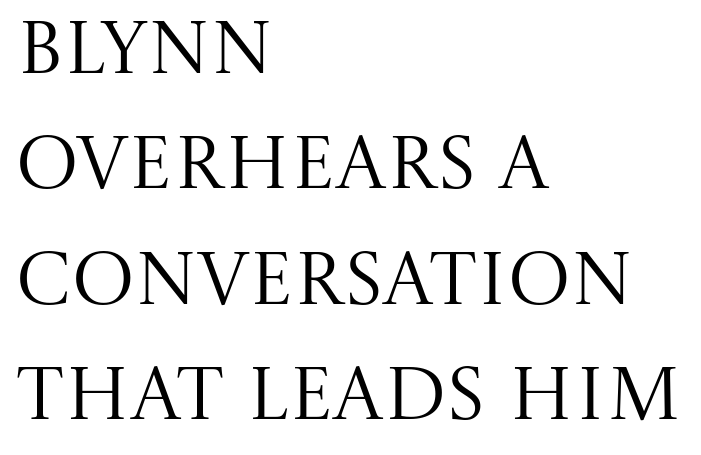
{"serif": "yes", "italic": "no", "bold": "no", "weight": "regular", "width": "normal", "stroke_contrast": "medium", "x_height": "large", "monospaced": "no", "underline": "no", "align": "left", "line_spacing": "normal", "line_spacing_ratio": 1.54, "letter_spacing": "normal", "letter_spacing_em": 0.0, "glyph_px": 75}
